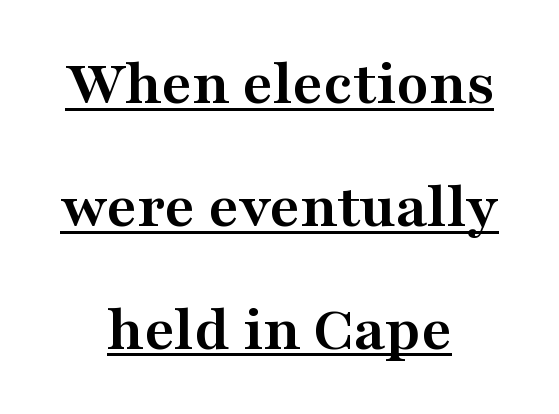
Q: Is the text bold? A: Yes.
Q: Is the text italic (slanted)? A: No, it is upright.
Q: Is the typeface a serif or a sans-serif typeface? A: Serif.
Q: Is the text underlined? A: Yes.
Q: How is the paragraph aligned? A: Centered.
Q: Is the spacing between letters normal or unusually wide? A: Normal.
Q: Width (condensed, normal, or wide)? A: Wide.
Q: Stroke contrast? A: Medium.
Q: x-height? A: Medium.
Q: Monospaced? A: No.
